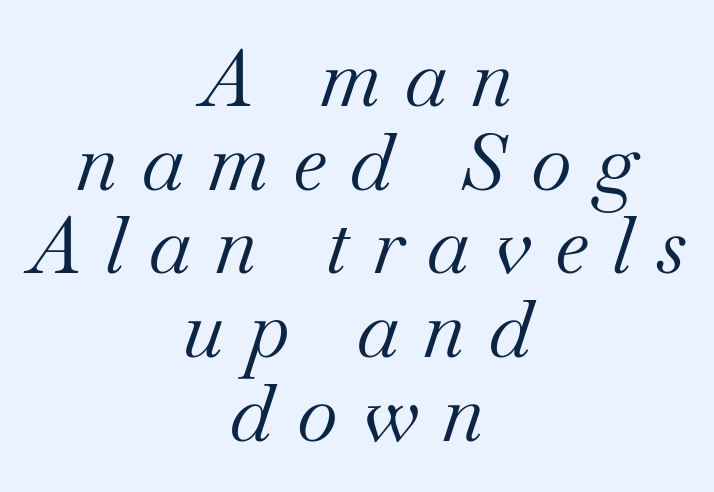
The face used here is proportionally spaced, like ordinary book or web type. You could only call the tracking loose — the letters float apart. Check the space under the baseline: it is left empty. The line-height multiplier appears low, near solid setting.
